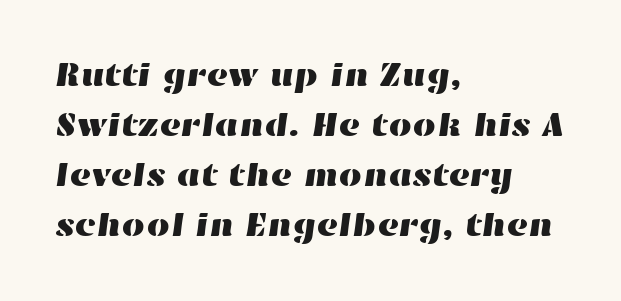
The image shows 33 px wide type; set left-aligned, normal line spacing (1.52x), normal letter spacing, not underlined; high stroke contrast and a medium x-height.
